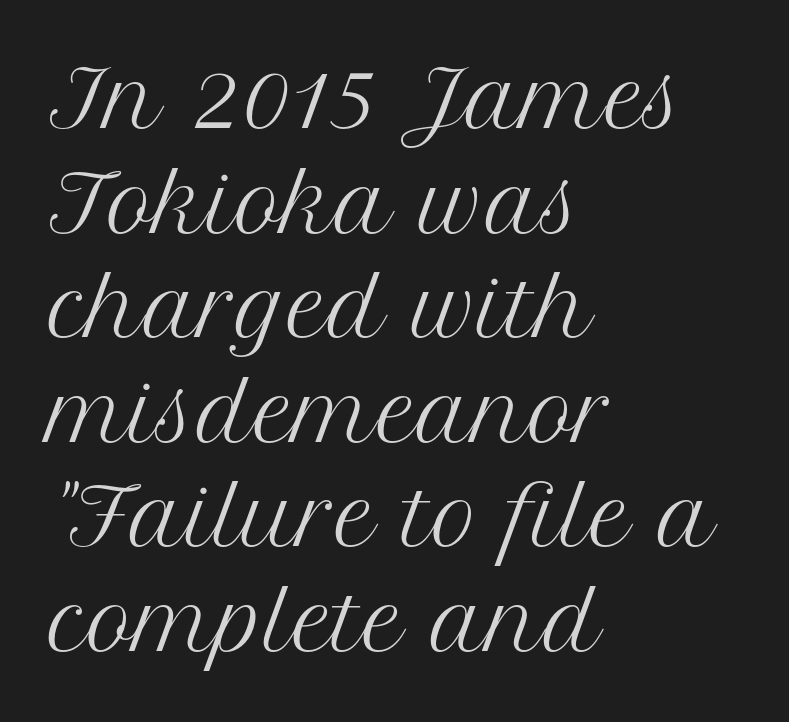
{"serif": "yes", "bold": "no", "weight": "regular", "width": "normal", "stroke_contrast": "medium", "x_height": "medium", "monospaced": "no", "underline": "no", "align": "left", "line_spacing": "normal", "line_spacing_ratio": 1.34, "letter_spacing": "normal", "letter_spacing_em": 0.0, "glyph_px": 78}
